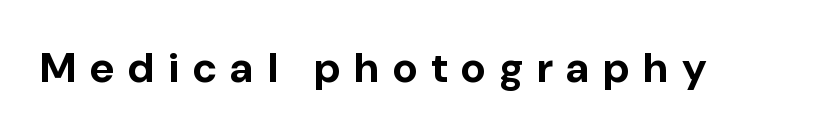
{"serif": "no", "italic": "no", "bold": "yes", "weight": "bold", "width": "normal", "stroke_contrast": "low", "x_height": "medium", "monospaced": "no", "underline": "no", "letter_spacing": "wide", "letter_spacing_em": 0.33, "glyph_px": 42}
